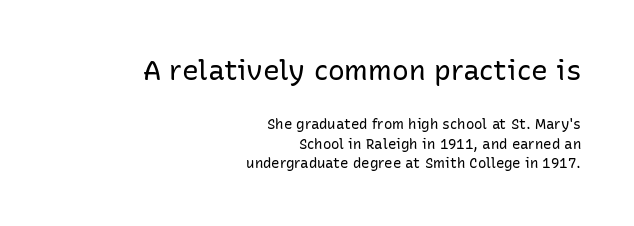
The text block is weighted toward the right margin, trailing off unevenly leftward. The rendering uses a moderate line-height, typical for paragraphs. Decoration check: the copy has no underline. Regarding serifs, this sample does without them. Here the designer chose a conventional face with non-uniform glyph widths. Two sizes are in play, and the larger belongs to the first block.
